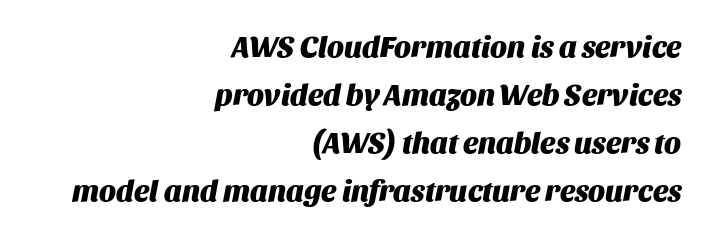
These lines are set flush right with a ragged left edge. Honestly, the letter spacing is just normal — you wouldn't notice it. Has an underline been added? It has not. Observe the lean: these are italic letterforms. Its strokes are broad and dark, the hallmark of bold type.
